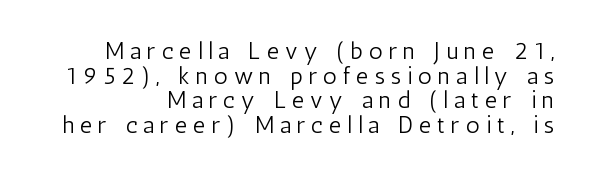
Q: Is the text bold? A: No.
Q: Is the text italic (slanted)? A: No, it is upright.
Q: Is the text underlined? A: No.
Q: How is the paragraph aligned? A: Right-aligned.
Q: Is the spacing between letters normal or unusually wide? A: Unusually wide.
Q: Is the spacing between lines tight, normal or loose? A: Tight.
